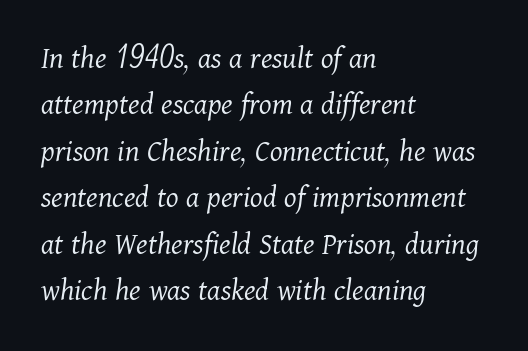
You could call the tracking neutral — neither tight nor loose. Bold? No — there's no thickening of the strokes. Plain, unruled lines of type. Regular leading. Designer's note — italics engaged.
